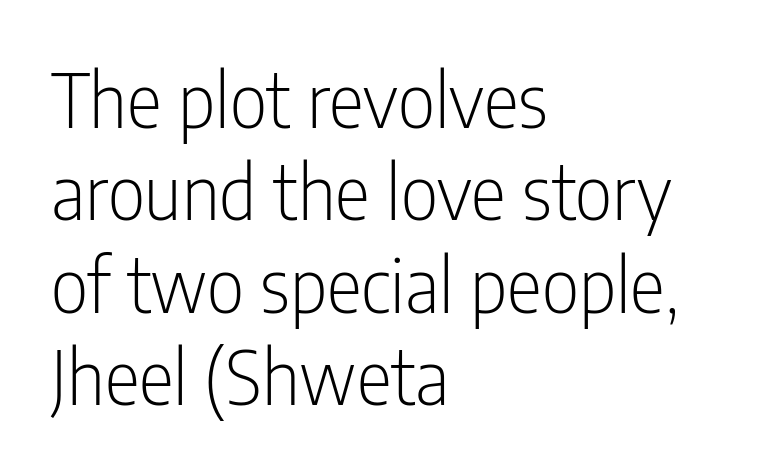
This rendering uses left alignment, leaving the right contour irregular. Characters follow at the spacing the type designer built in. Rows of type keep a routine distance in the vertical direction. Only glyphs here, with clear space below each row. Typographically, this falls in the sans-serif category.
